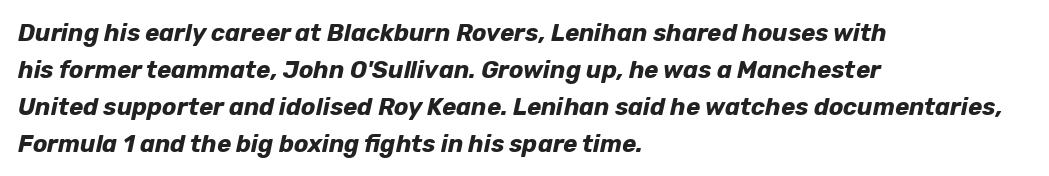
{"italic": "yes", "lean": "right", "slant_degrees": 12, "bold": "yes", "underline": "no", "align": "left", "line_spacing": "normal", "line_spacing_ratio": 1.54, "letter_spacing": "normal", "letter_spacing_em": 0.0, "glyph_px": 24}
